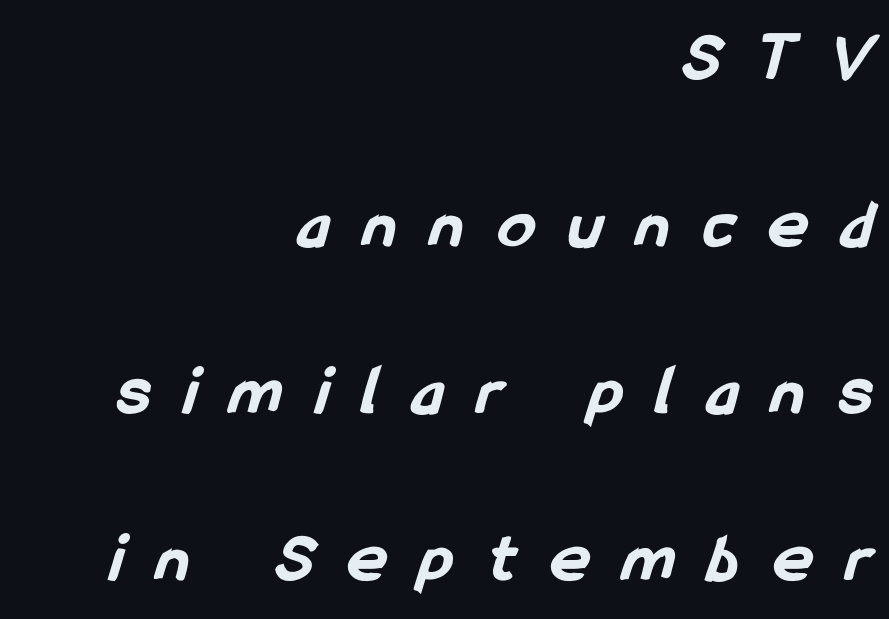
{"serif": "no", "bold": "yes", "weight": "bold", "width": "condensed", "stroke_contrast": "low", "x_height": "medium", "monospaced": "no", "underline": "no", "align": "right", "line_spacing": "loose", "line_spacing_ratio": 2.32, "letter_spacing": "wide", "letter_spacing_em": 0.49, "glyph_px": 72}
